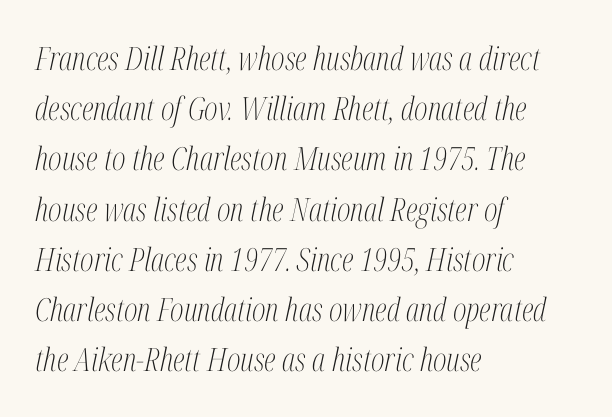
Leading: standard. No extra tracking has been applied to these lines. The rendering anchors every line to the left-hand side. You could not count columns in this text — the font is proportionally spaced. Old-style or modern, the face here clearly has serifs. No extra ink here — the face is not bold.
